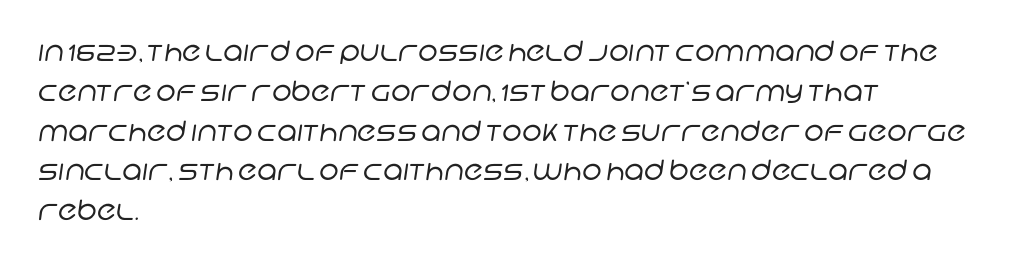
{"serif": "no", "bold": "no", "weight": "regular", "width": "normal", "stroke_contrast": "low", "x_height": "large", "monospaced": "no", "underline": "no", "align": "left", "line_spacing": "normal", "line_spacing_ratio": 1.42, "letter_spacing": "normal", "letter_spacing_em": 0.0, "glyph_px": 28}
